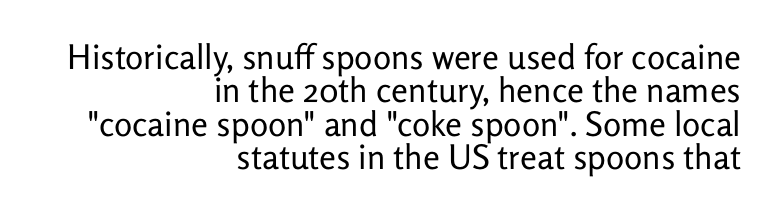
{"serif": "no", "italic": "no", "bold": "no", "weight": "regular", "width": "normal", "stroke_contrast": "low", "x_height": "medium", "monospaced": "no", "underline": "no", "align": "right", "line_spacing": "tight", "line_spacing_ratio": 0.98, "letter_spacing": "normal", "letter_spacing_em": 0.0, "glyph_px": 34}
